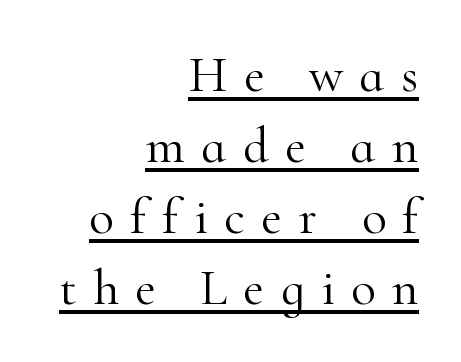
{"serif": "yes", "italic": "no", "bold": "no", "weight": "light", "width": "normal", "stroke_contrast": "high", "x_height": "small", "monospaced": "no", "underline": "yes", "align": "right", "line_spacing": "normal", "line_spacing_ratio": 1.39, "letter_spacing": "wide", "letter_spacing_em": 0.32, "glyph_px": 51}
